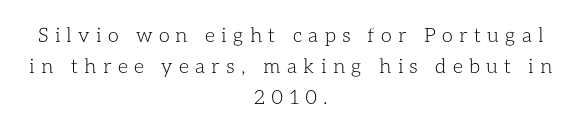
A centered setting, common on invitations and titles, is used for this passage. The letterforms sit at book weight or below. How would I describe the line gaps? Plain and ordinary. Students, note that the glyphs here are deliberately spaced far apart. Underlining? Definitely not there.
